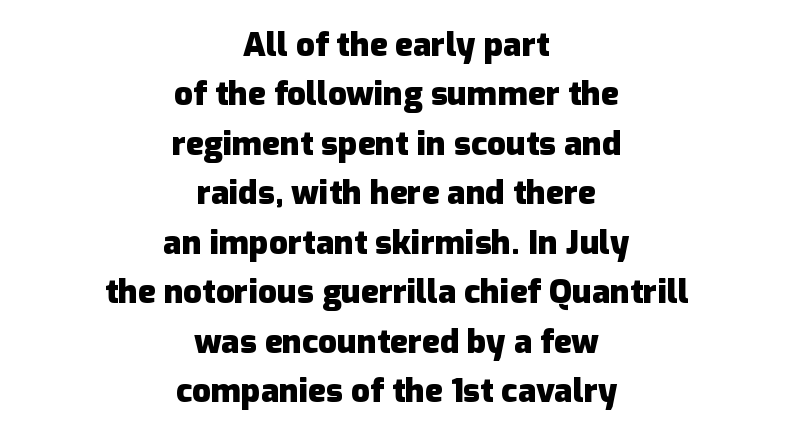
{"serif": "no", "italic": "no", "bold": "yes", "weight": "heavy", "width": "normal", "stroke_contrast": "low", "x_height": "medium", "monospaced": "no", "underline": "no", "align": "center", "line_spacing": "normal", "line_spacing_ratio": 1.5, "letter_spacing": "normal", "letter_spacing_em": 0.0, "glyph_px": 33}
